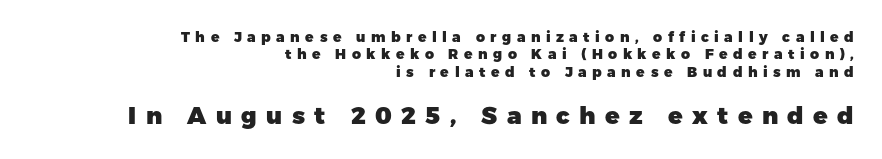
The type is letterspaced generously, with wide tracking. In this sample the second text group is rendered at the bigger scale. The rendering uses a bold face; every stroke is thick and dark. Underlining? Definitely not there.
